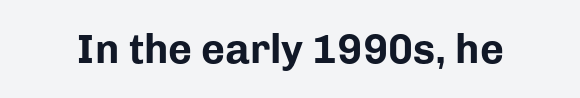
{"serif": "no", "italic": "no", "bold": "yes", "weight": "bold", "width": "normal", "stroke_contrast": "low", "x_height": "medium", "monospaced": "no", "underline": "no", "letter_spacing": "normal", "letter_spacing_em": 0.0, "glyph_px": 41}
